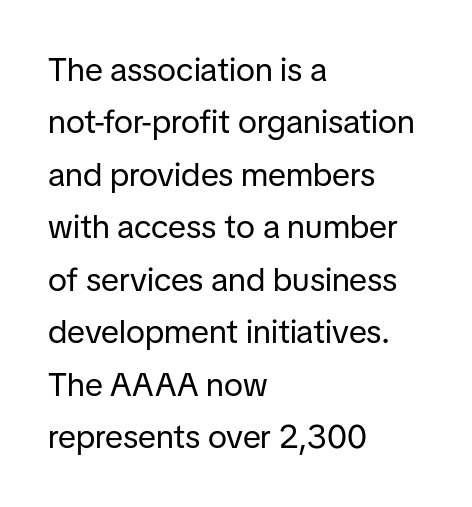
No extra ink here — the face is not bold. In terms of letterspacing, this is plain default setting. The words here are not underlined. A typesetter would call this leading conventional body-copy spacing.
